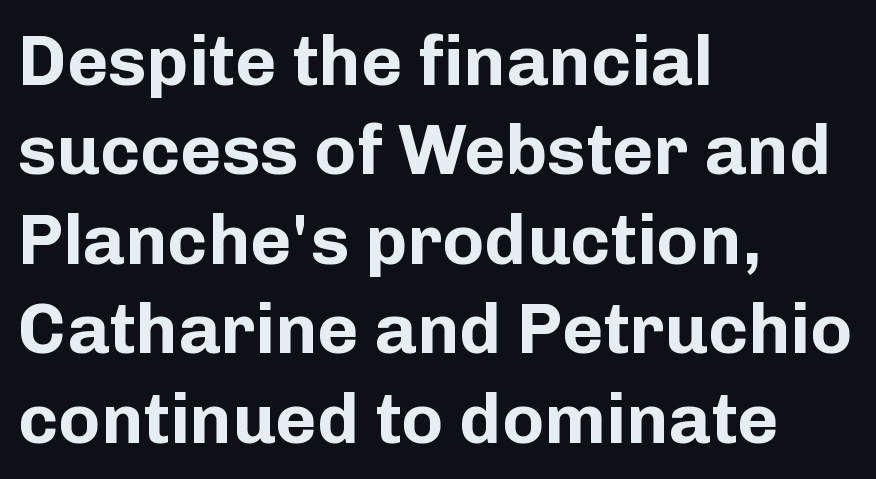
A typesetter would label this face a sans. These lines are rendered in a variable-pitch font. Caption: bold face, heavy strokes. The paragraph has a hard left edge and a soft right edge. The letterforms sit shoulder to shoulder at normal distance. Horizontal bands of white between lines are of average thickness.
